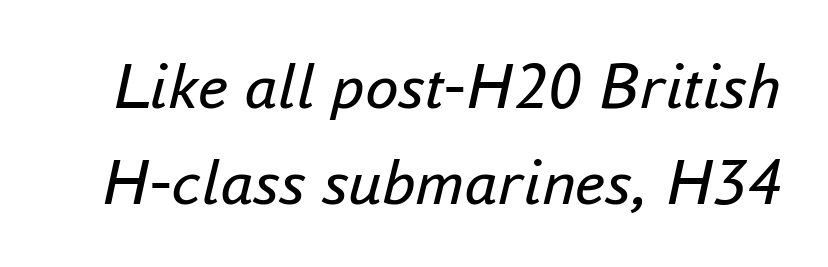
Q: Is the text bold? A: No.
Q: Is the text italic (slanted)? A: Yes, it leans right by about 16 degrees.
Q: Is the text underlined? A: No.
Q: Is the spacing between letters normal or unusually wide? A: Normal.
Q: Is the spacing between lines tight, normal or loose? A: Normal.
Q: Width (condensed, normal, or wide)? A: Normal.
Q: Stroke contrast? A: Low.
Q: x-height? A: Small.
Q: Monospaced? A: No.
